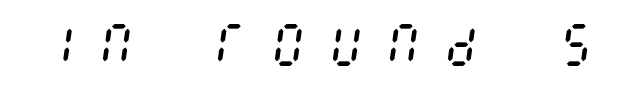
The image shows 46 px regular-weight, condensed type, italic (leaning right); set unusually wide letter spacing (+0.45 em), not underlined; medium stroke contrast and a large x-height.
